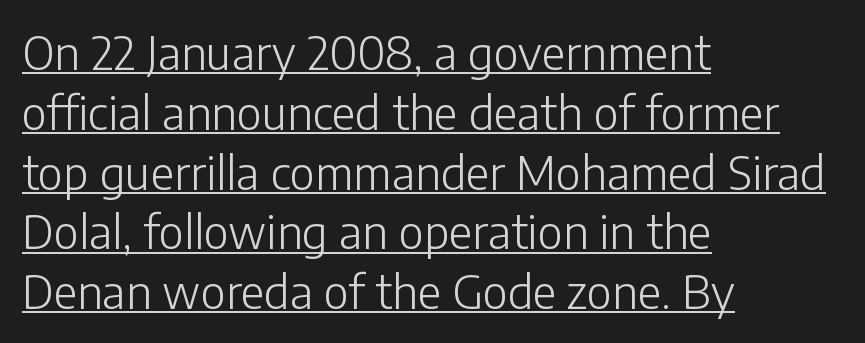
Q: Is the text bold? A: No.
Q: Is the text italic (slanted)? A: No, it is upright.
Q: Is the typeface a serif or a sans-serif typeface? A: Sans-serif.
Q: Is the text underlined? A: Yes.
Q: How is the paragraph aligned? A: Left-aligned.
Q: Is the spacing between letters normal or unusually wide? A: Normal.
Q: Is the spacing between lines tight, normal or loose? A: Normal.
Q: Width (condensed, normal, or wide)? A: Normal.
Q: Stroke contrast? A: Low.
Q: x-height? A: Medium.
Q: Monospaced? A: No.
